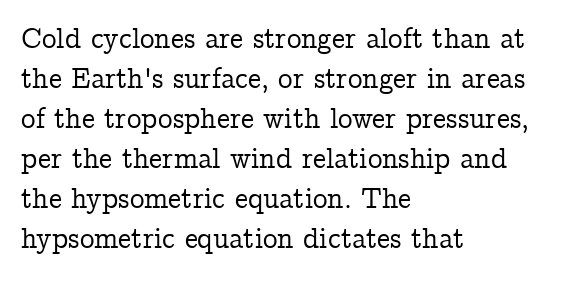
The image shows 29 px serif type, upright; set left-aligned, normal line spacing (1.38x), normal letter spacing, not underlined; low stroke contrast and a medium x-height.
